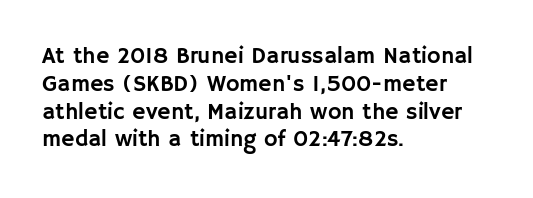
Here the glyphs are tracked normally, forming tight word shapes. The specimen omits any rule beneath the text block's lines. Vertical strokes here are truly vertical. The lines in this sample share a left origin and differ only in where they stop.
